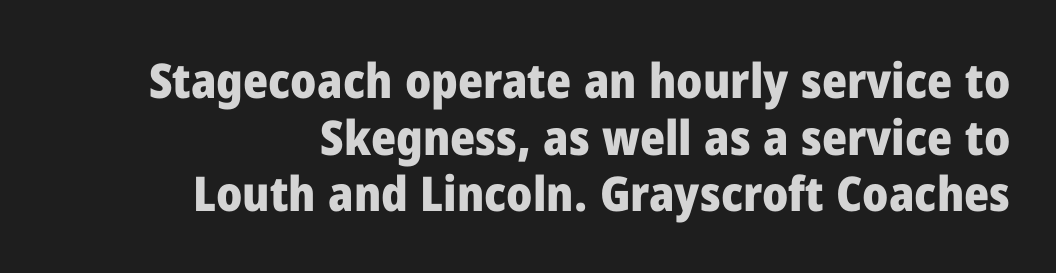
Q: Is the text bold? A: Yes.
Q: Is the text italic (slanted)? A: No, it is upright.
Q: Is the typeface a serif or a sans-serif typeface? A: Sans-serif.
Q: Is the text underlined? A: No.
Q: How is the paragraph aligned? A: Right-aligned.
Q: Is the spacing between letters normal or unusually wide? A: Normal.
Q: Width (condensed, normal, or wide)? A: Normal.
Q: Stroke contrast? A: Low.
Q: x-height? A: Medium.
Q: Monospaced? A: No.
